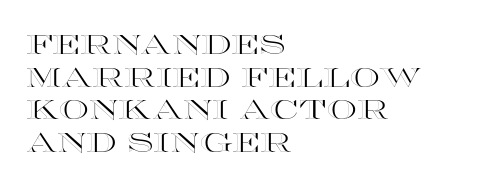
Q: Is the text italic (slanted)? A: No, it is upright.
Q: Is the text underlined? A: No.
Q: How is the paragraph aligned? A: Left-aligned.
Q: Is the spacing between letters normal or unusually wide? A: Normal.
